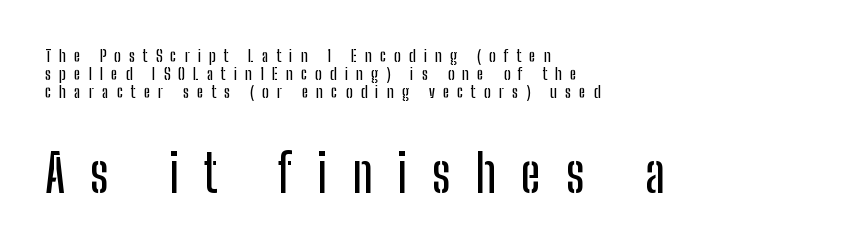
Lines of text with bare space underneath. The letters stand straight up with perfectly vertical stems. Short note: letters widely spaced. Type style note: lacks serifs. These lines huddle together more closely than default settings would place them. Whoever set this made the second block the dominant, larger element.
